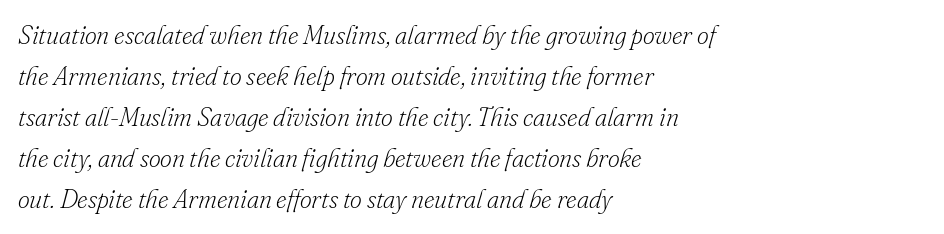
Q: Is the text bold? A: No.
Q: Is the text italic (slanted)? A: Yes, it leans right by about 16 degrees.
Q: Is the text underlined? A: No.
Q: How is the paragraph aligned? A: Left-aligned.
Q: Is the spacing between letters normal or unusually wide? A: Normal.
Q: Is the spacing between lines tight, normal or loose? A: Normal.
